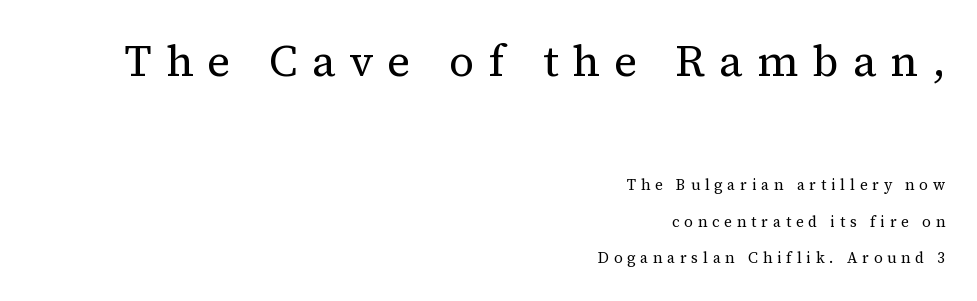
Q: Is the text bold? A: No.
Q: Is the text italic (slanted)? A: No, it is upright.
Q: Is the typeface a serif or a sans-serif typeface? A: Serif.
Q: Is the text underlined? A: No.
Q: How is the paragraph aligned? A: Right-aligned.
Q: Is the spacing between letters normal or unusually wide? A: Unusually wide.
Q: Is the spacing between lines tight, normal or loose? A: Loose.
Q: Which block of text is set in a larger size, the first (top) or the second (bottom)? A: The first (top) one.
Q: Width (condensed, normal, or wide)? A: Normal.
Q: Stroke contrast? A: Medium.
Q: x-height? A: Medium.
Q: Monospaced? A: No.
